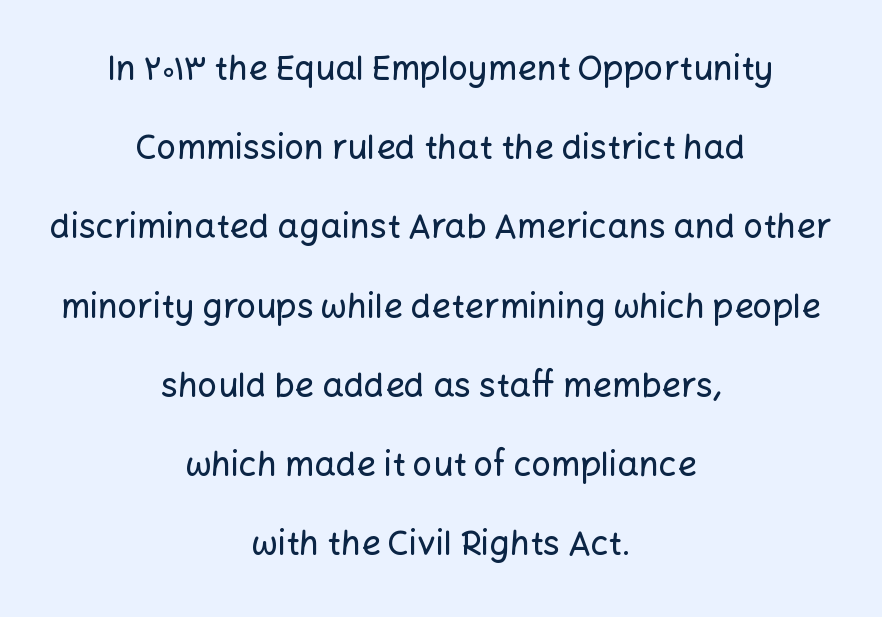
The image shows 34 px sans-serif type, upright; set centered, loose line spacing (2.33x), normal letter spacing, not underlined; low stroke contrast and a medium x-height.
